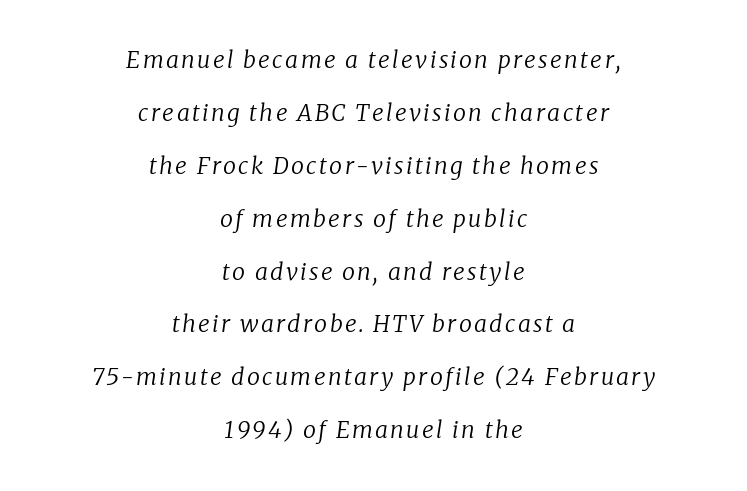
The image shows 23 px text type, italic (leaning right); set centered, loose line spacing (2.3x), not underlined.
